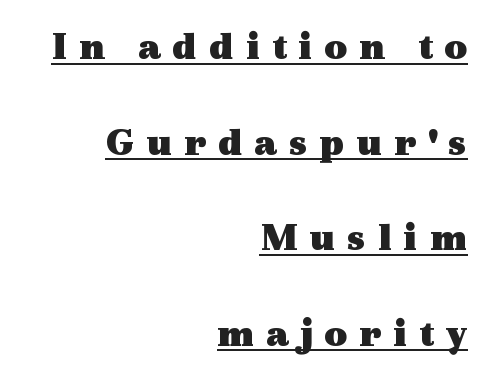
{"serif": "yes", "italic": "no", "bold": "yes", "weight": "heavy", "width": "wide", "x_height": "medium", "monospaced": "no", "underline": "yes", "align": "right", "line_spacing": "loose", "line_spacing_ratio": 2.39, "letter_spacing": "wide", "letter_spacing_em": 0.29, "glyph_px": 40}
